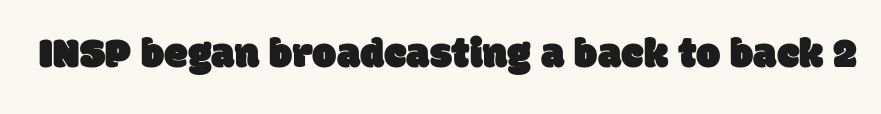
The image shows 43 px sans-serif type; set normal letter spacing, not underlined; low stroke contrast and a large x-height.
